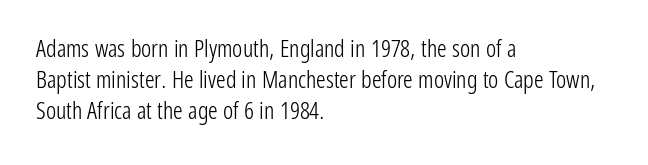
Q: Is the text bold? A: No.
Q: Is the text italic (slanted)? A: No, it is upright.
Q: Is the text underlined? A: No.
Q: How is the paragraph aligned? A: Left-aligned.
Q: Is the spacing between letters normal or unusually wide? A: Normal.
Q: Is the spacing between lines tight, normal or loose? A: Normal.
